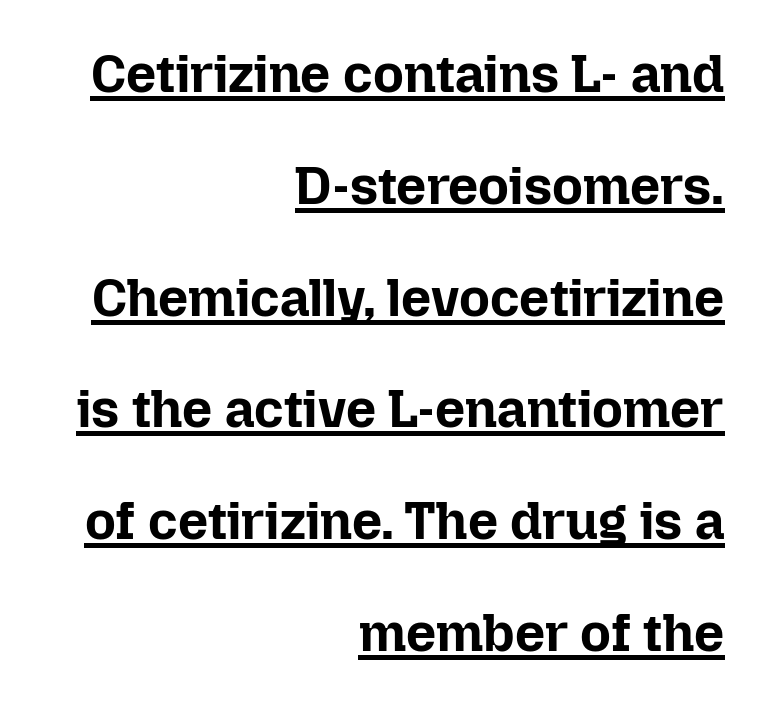
Q: Is the text bold? A: Yes.
Q: Is the text italic (slanted)? A: No, it is upright.
Q: Is the text underlined? A: Yes.
Q: How is the paragraph aligned? A: Right-aligned.
Q: Is the spacing between letters normal or unusually wide? A: Normal.
Q: Is the spacing between lines tight, normal or loose? A: Loose.
Q: Width (condensed, normal, or wide)? A: Normal.
Q: Stroke contrast? A: Low.
Q: x-height? A: Medium.
Q: Monospaced? A: No.
